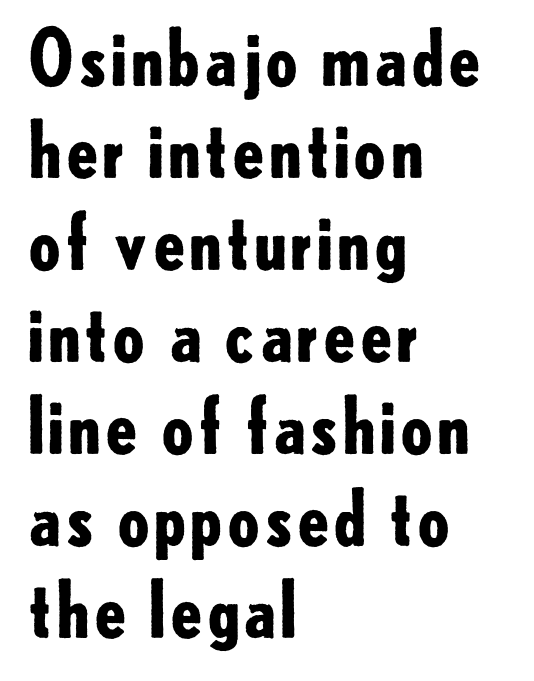
Casual observation: everything's shoved over to the left. Observe the absence of serifs on each vertical stroke in this sample. You could not count columns in this text — the font is proportionally spaced. The gaps between neighbouring characters are ordinary and unremarkable. Summary of weight: heavy, a full bold. Quick note: underline off.
